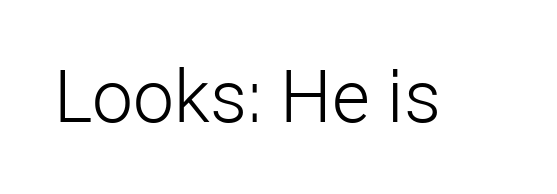
Q: Is the text bold? A: No.
Q: Is the text italic (slanted)? A: No, it is upright.
Q: Is the typeface a serif or a sans-serif typeface? A: Sans-serif.
Q: Is the text underlined? A: No.
Q: Is the spacing between letters normal or unusually wide? A: Normal.
Q: Width (condensed, normal, or wide)? A: Normal.
Q: Stroke contrast? A: Low.
Q: x-height? A: Medium.
Q: Monospaced? A: No.
